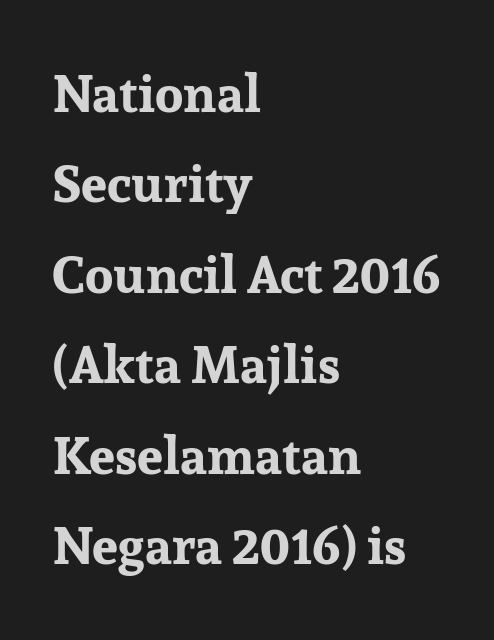
The image shows 52 px bold serif type, upright; set left-aligned, line spacing 1.74x, normal letter spacing, not underlined; low stroke contrast and a medium x-height.
